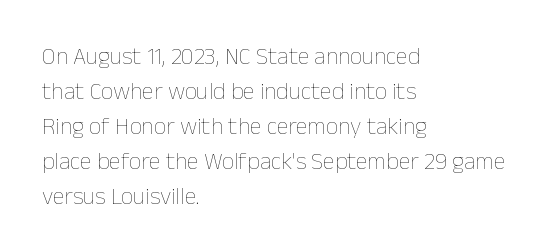
The image shows 24 px text type, upright; set left-aligned, normal line spacing (1.46x), normal letter spacing, not underlined.
